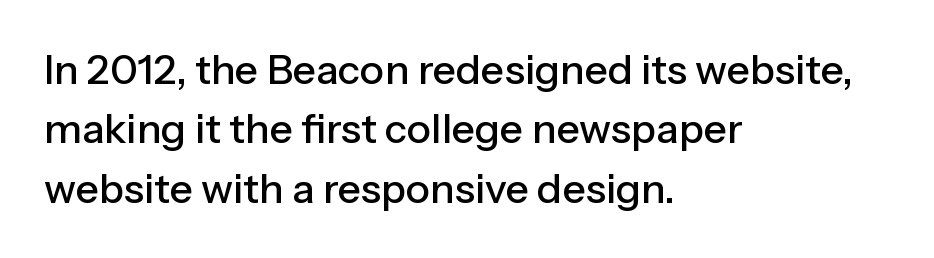
The image shows 41 px sans-serif type, upright; set left-aligned, normal line spacing (1.45x), normal letter spacing, not underlined; low stroke contrast and a medium x-height.
